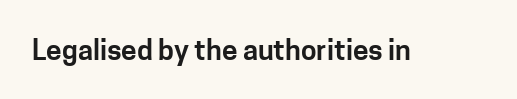
The image shows 28 px sans-serif type, upright; set normal letter spacing, not underlined; low stroke contrast and a medium x-height.
